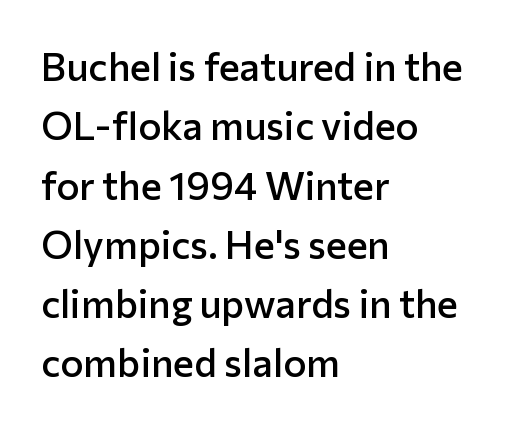
Q: Is the text bold? A: Semi-bold.
Q: Is the text italic (slanted)? A: No, it is upright.
Q: Is the typeface a serif or a sans-serif typeface? A: Sans-serif.
Q: Is the text underlined? A: No.
Q: How is the paragraph aligned? A: Left-aligned.
Q: Is the spacing between letters normal or unusually wide? A: Normal.
Q: Is the spacing between lines tight, normal or loose? A: Normal.
Q: Width (condensed, normal, or wide)? A: Normal.
Q: Stroke contrast? A: Low.
Q: x-height? A: Medium.
Q: Monospaced? A: No.
